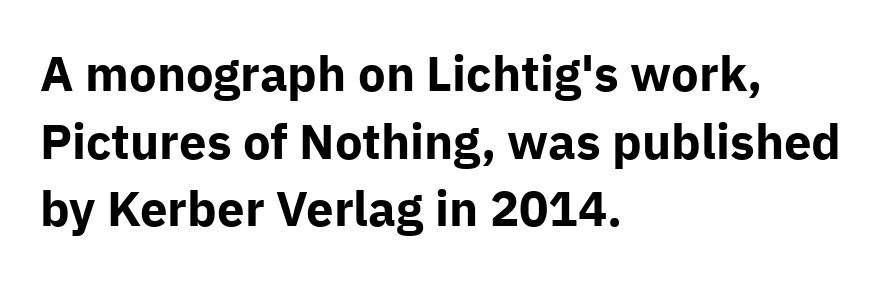
{"serif": "no", "italic": "no", "bold": "yes", "weight": "bold", "width": "normal", "stroke_contrast": "low", "x_height": "medium", "monospaced": "no", "underline": "no", "align": "left", "line_spacing": "normal", "line_spacing_ratio": 1.38, "letter_spacing": "normal", "letter_spacing_em": 0.0, "glyph_px": 49}
